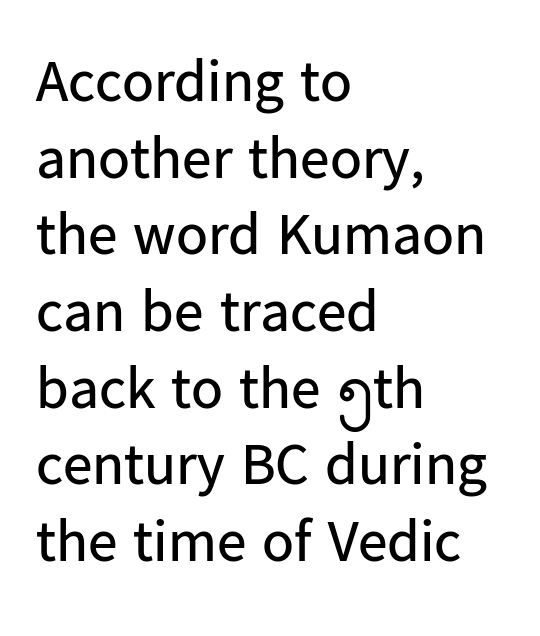
{"serif": "no", "italic": "no", "bold": "no", "weight": "regular", "width": "normal", "stroke_contrast": "low", "x_height": "medium", "monospaced": "no", "underline": "no", "align": "left", "line_spacing": "normal", "line_spacing_ratio": 1.3, "letter_spacing": "normal", "letter_spacing_em": 0.0, "glyph_px": 59}
